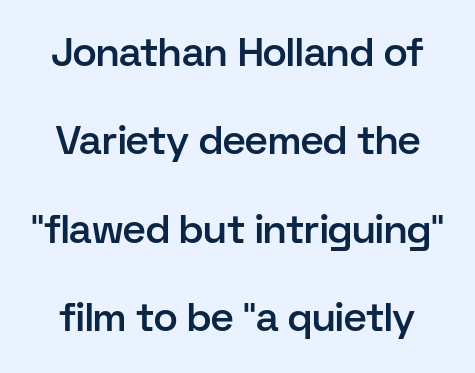
Q: Is the text bold? A: Semi-bold.
Q: Is the text italic (slanted)? A: No, it is upright.
Q: Is the typeface a serif or a sans-serif typeface? A: Sans-serif.
Q: Is the text underlined? A: No.
Q: Is the spacing between letters normal or unusually wide? A: Normal.
Q: Is the spacing between lines tight, normal or loose? A: Loose.
Q: Width (condensed, normal, or wide)? A: Normal.
Q: Stroke contrast? A: Low.
Q: x-height? A: Medium.
Q: Monospaced? A: No.
